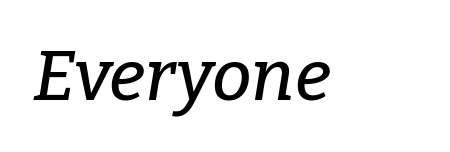
Q: Is the text italic (slanted)? A: Yes, it leans right by about 9 degrees.
Q: Is the typeface a serif or a sans-serif typeface? A: Serif.
Q: Is the text underlined? A: No.
Q: Is the spacing between letters normal or unusually wide? A: Normal.
Q: Width (condensed, normal, or wide)? A: Normal.
Q: Stroke contrast? A: Low.
Q: x-height? A: Medium.
Q: Monospaced? A: No.
